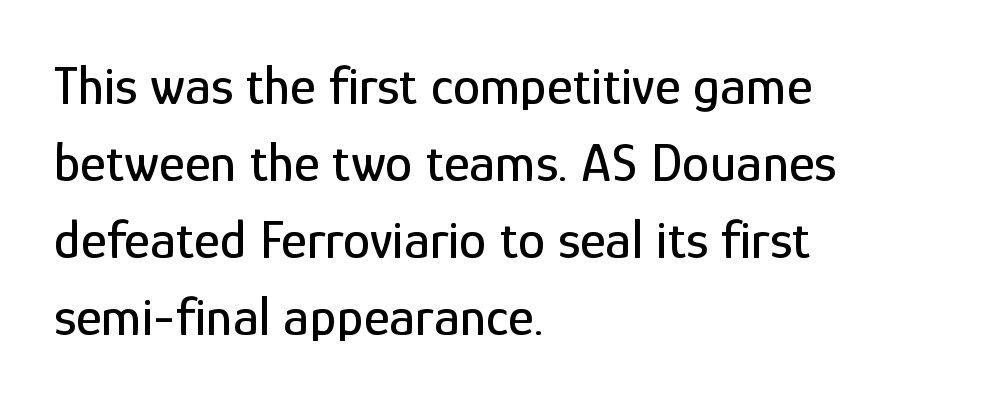
{"serif": "no", "italic": "no", "width": "condensed", "stroke_contrast": "low", "x_height": "medium", "monospaced": "no", "underline": "no", "align": "left", "line_spacing": "normal", "line_spacing_ratio": 1.4, "letter_spacing": "normal", "letter_spacing_em": 0.0, "glyph_px": 55}
